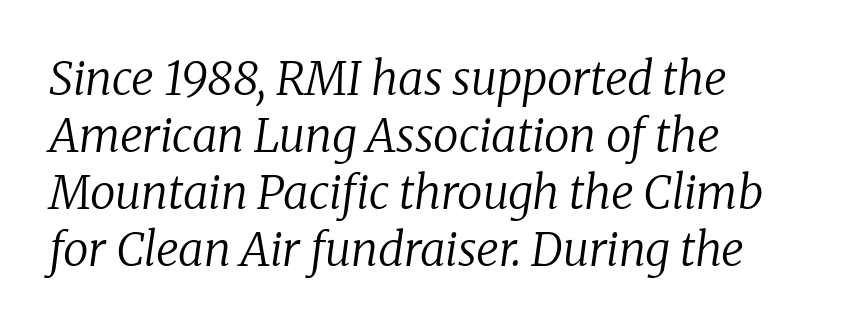
Q: Is the text bold? A: No.
Q: Is the text italic (slanted)? A: Yes, it leans right by about 8 degrees.
Q: Is the typeface a serif or a sans-serif typeface? A: Serif.
Q: Is the text underlined? A: No.
Q: How is the paragraph aligned? A: Left-aligned.
Q: Is the spacing between letters normal or unusually wide? A: Normal.
Q: Width (condensed, normal, or wide)? A: Normal.
Q: Stroke contrast? A: Low.
Q: x-height? A: Medium.
Q: Monospaced? A: No.
